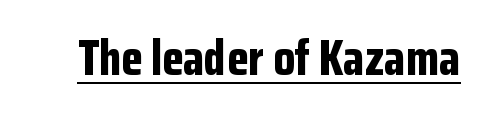
The image shows 49 px bold, condensed sans-serif type, upright; set normal letter spacing, underlined; low stroke contrast and a medium x-height.
